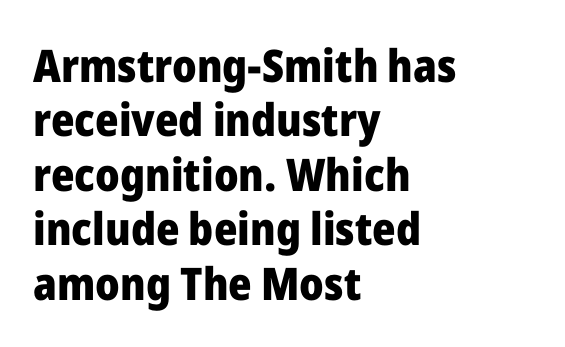
{"serif": "no", "italic": "no", "bold": "yes", "weight": "heavy", "width": "normal", "stroke_contrast": "low", "x_height": "medium", "monospaced": "no", "underline": "no", "align": "left", "line_spacing_ratio": 1.21, "letter_spacing": "normal", "letter_spacing_em": 0.0, "glyph_px": 45}
